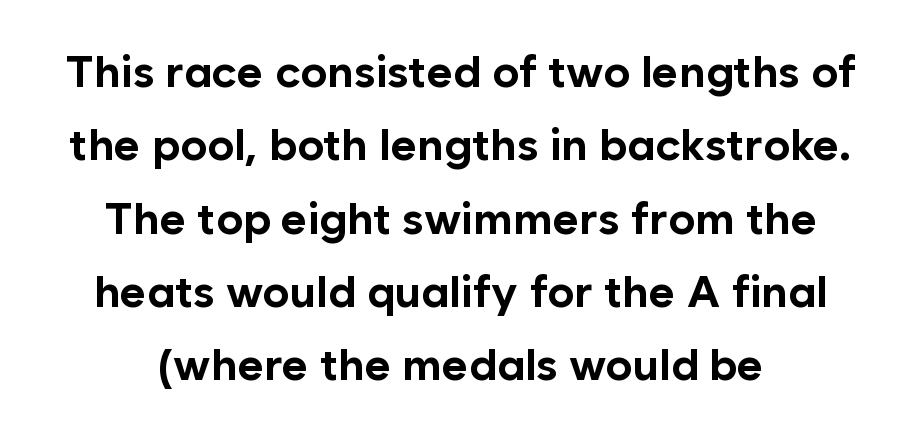
The image shows 45 px bold sans-serif type, upright; set normal line spacing (1.63x), normal letter spacing, not underlined; low stroke contrast and a medium x-height.
